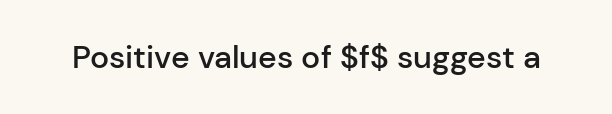
Q: Is the text bold? A: Semi-bold.
Q: Is the text italic (slanted)? A: No, it is upright.
Q: Is the typeface a serif or a sans-serif typeface? A: Sans-serif.
Q: Is the text underlined? A: No.
Q: Is the spacing between letters normal or unusually wide? A: Normal.
Q: Width (condensed, normal, or wide)? A: Normal.
Q: Stroke contrast? A: Low.
Q: x-height? A: Medium.
Q: Monospaced? A: No.
